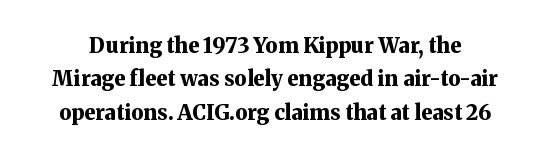
{"italic": "no", "bold": "yes", "underline": "no", "line_spacing": "normal", "line_spacing_ratio": 1.59, "letter_spacing": "normal", "letter_spacing_em": 0.0, "glyph_px": 21}
